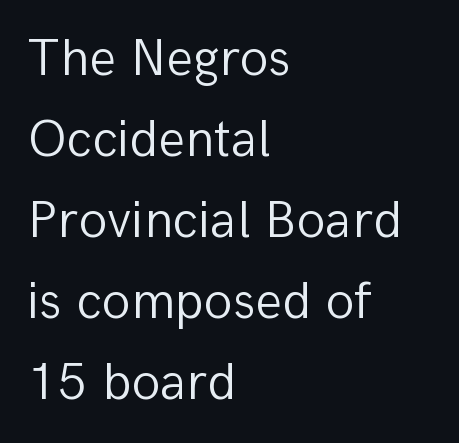
{"serif": "no", "italic": "no", "bold": "no", "weight": "light", "width": "normal", "stroke_contrast": "low", "x_height": "medium", "monospaced": "no", "underline": "no", "align": "left", "line_spacing": "normal", "line_spacing_ratio": 1.53, "letter_spacing": "normal", "letter_spacing_em": 0.0, "glyph_px": 53}
